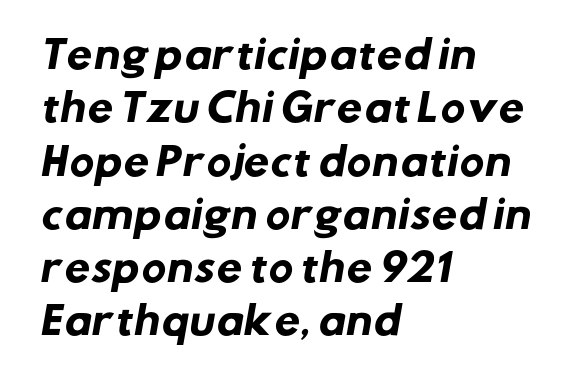
Q: Is the text bold? A: Yes.
Q: Is the typeface a serif or a sans-serif typeface? A: Sans-serif.
Q: Is the text underlined? A: No.
Q: How is the paragraph aligned? A: Left-aligned.
Q: Is the spacing between letters normal or unusually wide? A: Normal.
Q: Is the spacing between lines tight, normal or loose? A: Normal.
Q: Width (condensed, normal, or wide)? A: Normal.
Q: Stroke contrast? A: Low.
Q: x-height? A: Medium.
Q: Monospaced? A: No.
